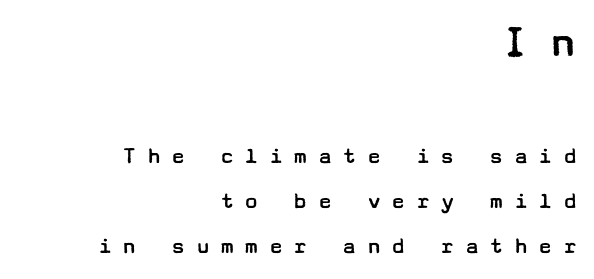
{"serif": "no", "italic": "no", "bold": "no", "weight": "regular", "width": "wide", "stroke_contrast": "low", "x_height": "medium", "underline": "no", "align": "right", "line_spacing_ratio": 1.88, "letter_spacing": "wide", "letter_spacing_em": 0.42, "larger_block": "first", "size_ratio": 1.96, "glyph_px": 47}
